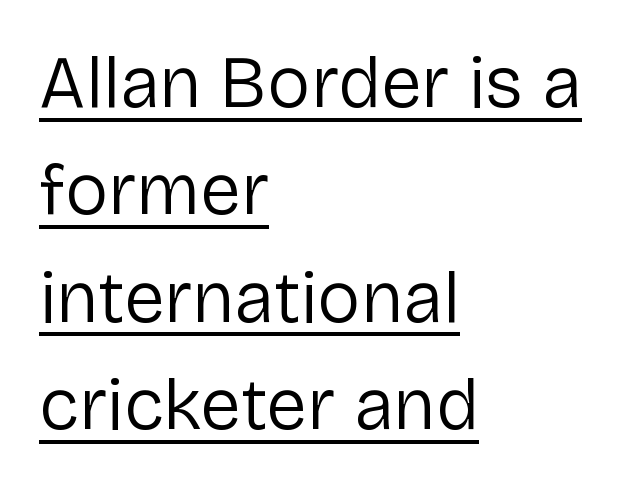
{"serif": "no", "italic": "no", "bold": "no", "weight": "regular", "width": "normal", "stroke_contrast": "low", "x_height": "medium", "monospaced": "no", "underline": "yes", "align": "left", "line_spacing": "normal", "line_spacing_ratio": 1.47, "letter_spacing": "normal", "letter_spacing_em": 0.0, "glyph_px": 73}
